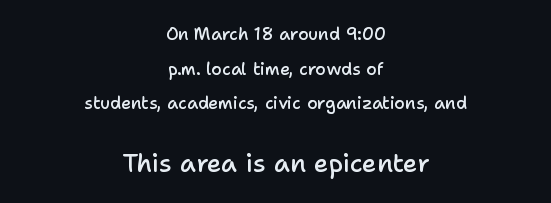
These lines were composed using upright roman letters. A student would notice the bottom passage is typeset larger than what precedes it. The glyphs are unaccompanied by any horizontal stroke below them. The passage shown has conventional tracking throughout.
